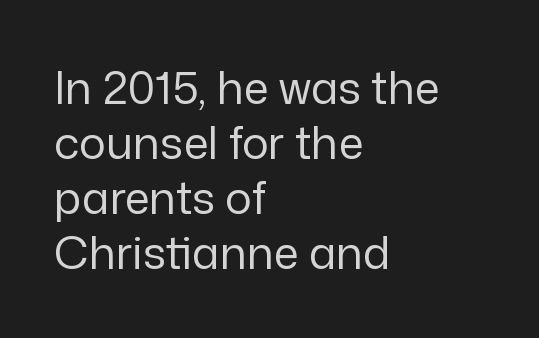
Style check: upright. These lines are rendered in a variable-pitch font. Does extra space separate the letters? No, they use regular spacing. All the whitespace from short lines collects on the right.
